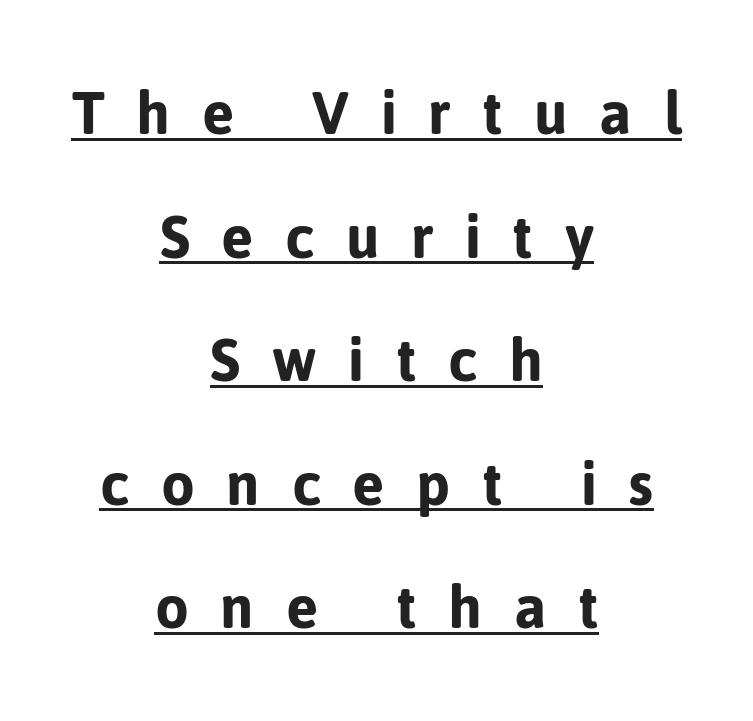
Notice how the stems are strictly vertical — no italics here. A sans-serif font was chosen for this passage. Loose tracking; the words dissolve into strings of separated letters. Every word sits above its own underline.
